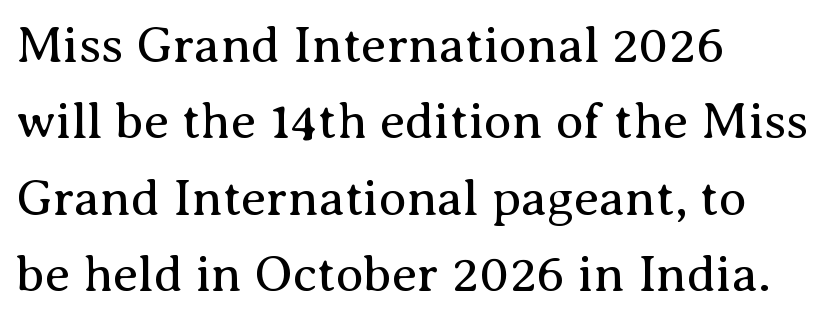
{"serif": "yes", "italic": "no", "bold": "no", "weight": "regular", "width": "normal", "stroke_contrast": "medium", "x_height": "medium", "monospaced": "no", "underline": "no", "align": "left", "line_spacing": "normal", "line_spacing_ratio": 1.5, "letter_spacing": "normal", "letter_spacing_em": 0.0, "glyph_px": 51}
